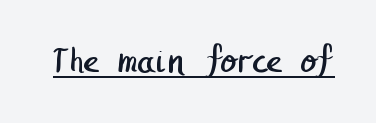
Q: Is the text bold? A: No.
Q: Is the typeface a serif or a sans-serif typeface? A: Sans-serif.
Q: Is the text underlined? A: Yes.
Q: Is the spacing between letters normal or unusually wide? A: Normal.
Q: Width (condensed, normal, or wide)? A: Normal.
Q: Stroke contrast? A: Low.
Q: x-height? A: Medium.
